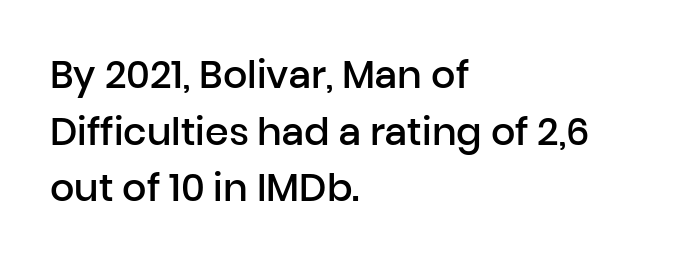
The image shows 38 px semibold sans-serif type, upright; set left-aligned, normal line spacing (1.49x), normal letter spacing, not underlined; low stroke contrast and a medium x-height.
